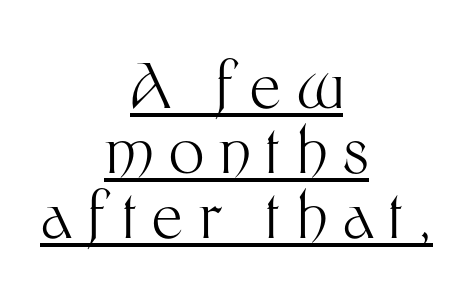
Leading: reduced. The axis of the letterforms is exactly vertical. Letterform terminals end flat and unadorned throughout the passage. These lines have a slow, spaced-out rhythm from letter to letter. The face used here appears with an underline applied.
